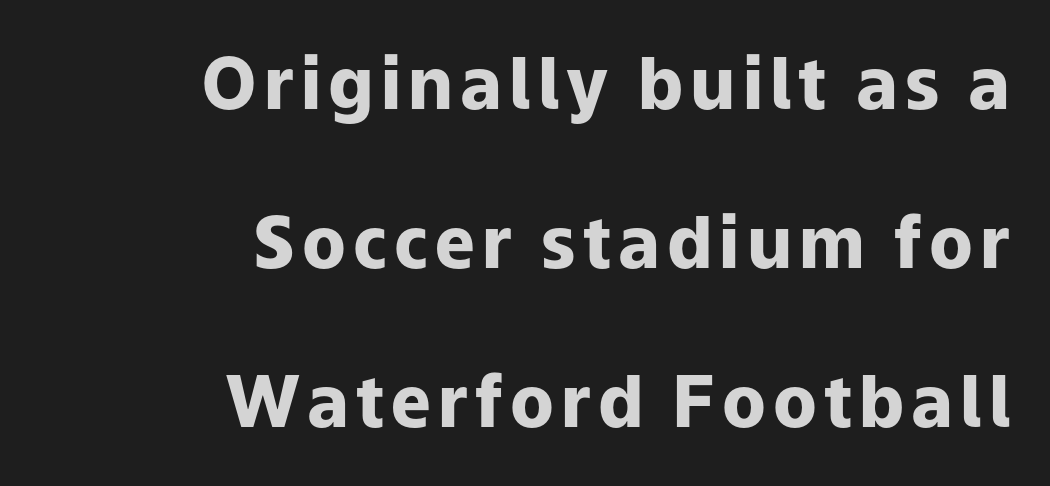
Ordinary non-slanted type is in use. These lines stand farther apart than default settings would place them. The rendering uses natural spacing where letterforms have individual widths. Letterform terminals end flat and unadorned throughout the passage.
